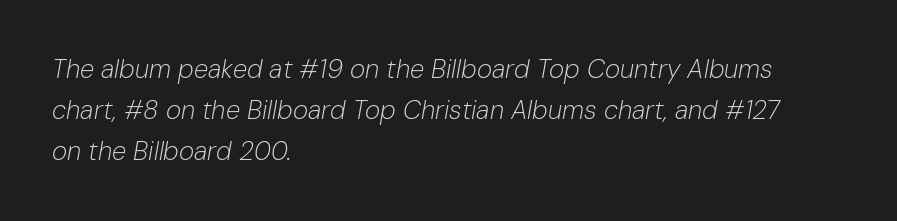
The image shows 26 px text type, italic (leaning right); set left-aligned, normal line spacing (1.57x), normal letter spacing, not underlined.
